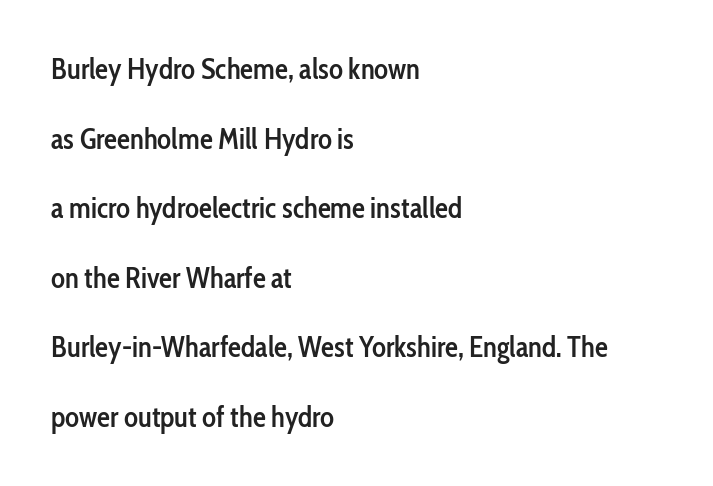
Stroke terminals: plain, sans-serif. Nope, not italic — everything's standing straight. Weight check: semibold — heavier than regular, not quite bold. Check the space under the baseline: it is left empty. You could not count columns in this text — the font is proportionally spaced. Glyph-to-glyph distance matches everyday printed text.
